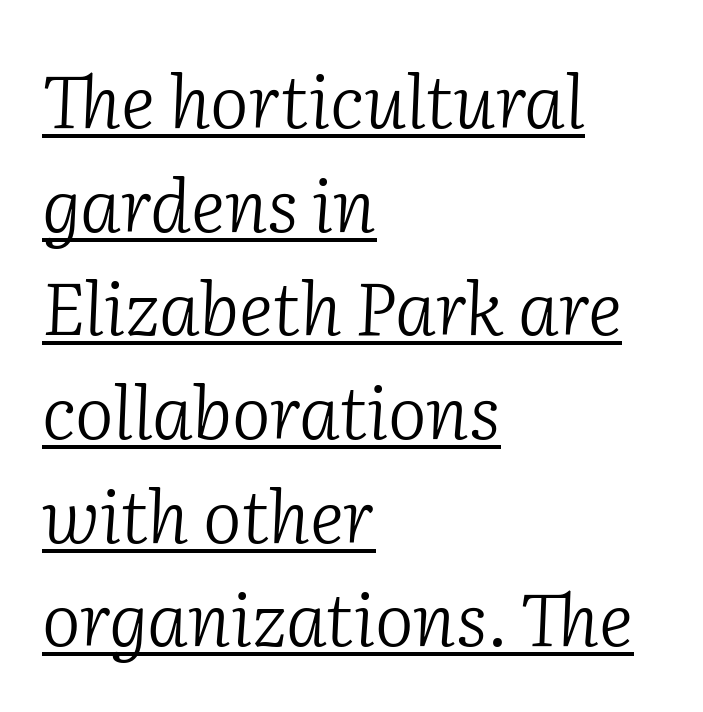
Q: Is the text bold? A: No.
Q: Is the text italic (slanted)? A: Yes, it leans right by about 2 degrees.
Q: Is the typeface a serif or a sans-serif typeface? A: Serif.
Q: Is the text underlined? A: Yes.
Q: How is the paragraph aligned? A: Left-aligned.
Q: Is the spacing between letters normal or unusually wide? A: Normal.
Q: Is the spacing between lines tight, normal or loose? A: Normal.
Q: Width (condensed, normal, or wide)? A: Normal.
Q: Stroke contrast? A: Low.
Q: x-height? A: Medium.
Q: Monospaced? A: No.
